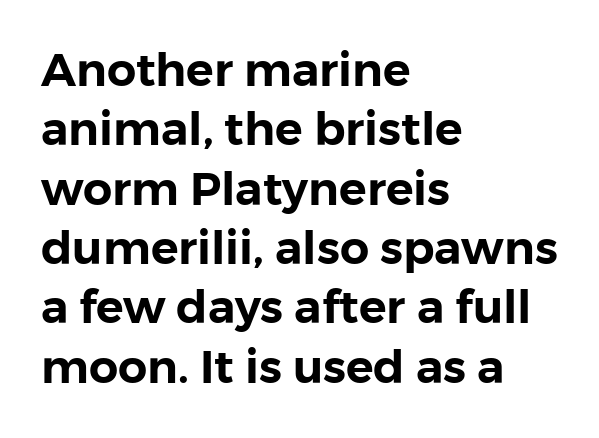
{"serif": "no", "italic": "no", "width": "normal", "stroke_contrast": "low", "x_height": "medium", "monospaced": "no", "underline": "no", "align": "left", "line_spacing": "normal", "line_spacing_ratio": 1.29, "letter_spacing": "normal", "letter_spacing_em": 0.0, "glyph_px": 46}
